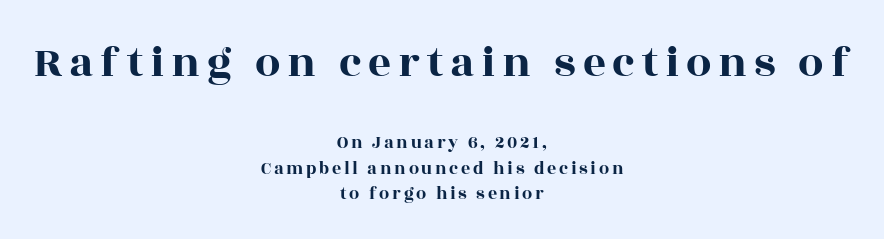
The image shows 45 px wide serif type, upright; set centered, normal line spacing (1.41x), not underlined; the first (top) block is 2.5x larger; a large x-height.
